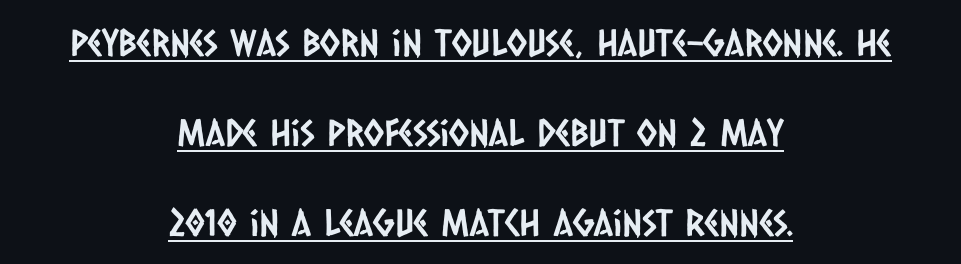
Q: Is the typeface a serif or a sans-serif typeface? A: Sans-serif.
Q: Is the text underlined? A: Yes.
Q: How is the paragraph aligned? A: Centered.
Q: Is the spacing between letters normal or unusually wide? A: Normal.
Q: Is the spacing between lines tight, normal or loose? A: Loose.
Q: Width (condensed, normal, or wide)? A: Condensed.
Q: Stroke contrast? A: Low.
Q: x-height? A: Large.
Q: Monospaced? A: No.
